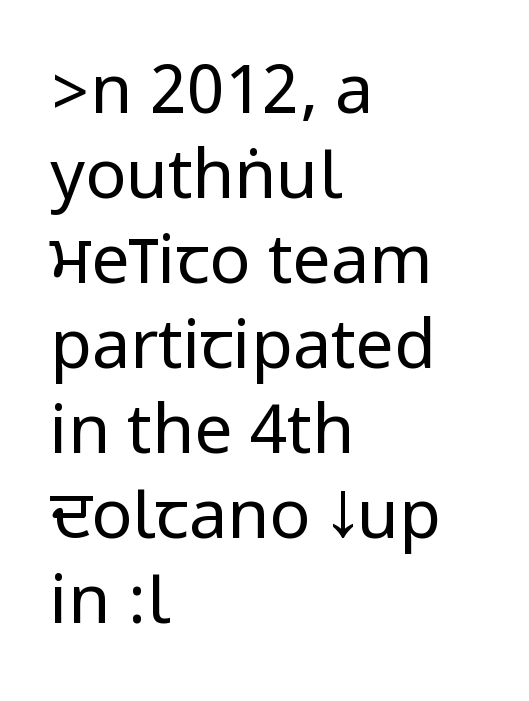
{"serif": "no", "italic": "no", "bold": "no", "weight": "regular", "width": "condensed", "stroke_contrast": "low", "underline": "no", "align": "left", "line_spacing": "normal", "line_spacing_ratio": 1.25, "letter_spacing": "normal", "letter_spacing_em": 0.0, "glyph_px": 68}
